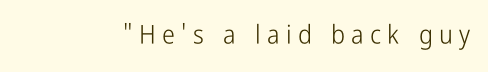
This is the regular roman posture of the typeface. This sample uses expanded letter spacing, leaving extra air between glyphs. No word sits above an underline. Ink coverage per letter is moderate at most.
